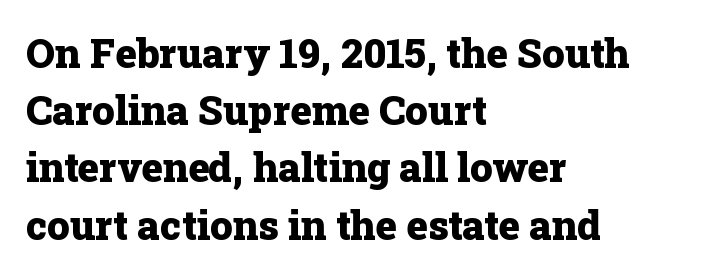
The lettering stays uniformly vertical, giving the passage a roman look. Is this a fixed-width face? No — the glyphs have proportional, varying widths. The letters carry serifs — small finishing strokes at the ends of their stems. Tracking here is standard; glyphs follow each other at the usual distance.
